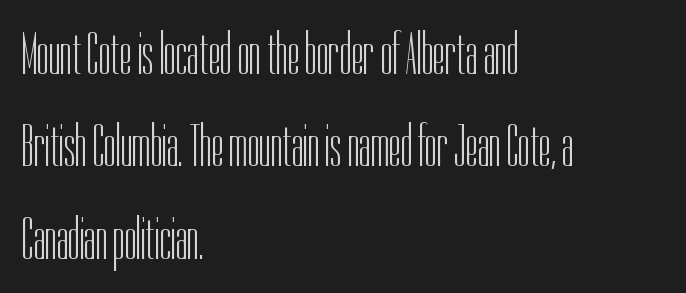
The image shows 60 px light, condensed sans-serif type, upright; set left-aligned, normal line spacing (1.54x), normal letter spacing, not underlined; low stroke contrast and a medium x-height.
